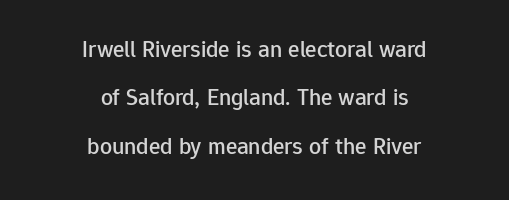
Q: Is the text italic (slanted)? A: No, it is upright.
Q: Is the text underlined? A: No.
Q: How is the paragraph aligned? A: Centered.
Q: Is the spacing between letters normal or unusually wide? A: Normal.
Q: Is the spacing between lines tight, normal or loose? A: Loose.
